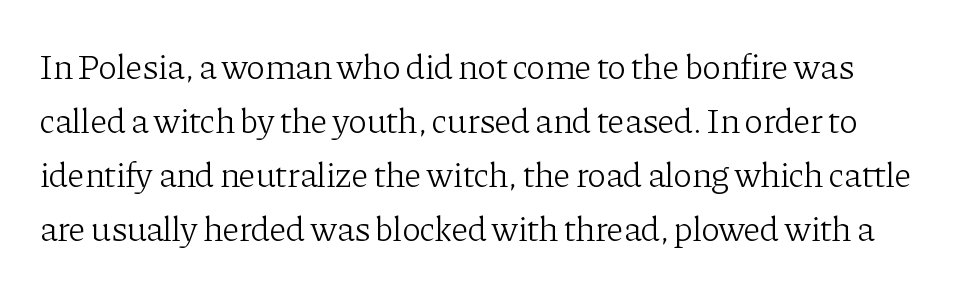
The image shows 35 px light serif type, upright; set normal line spacing (1.54x), normal letter spacing, not underlined; low stroke contrast and a medium x-height.
